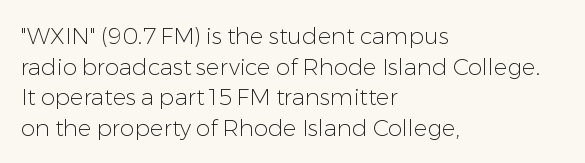
Vertical spacing — default. The text block is weighted toward the left margin, trailing off unevenly rightward. The baseline area is clear. These lines keep a tight, regular rhythm from letter to letter. No extra ink here — the face is not bold.
